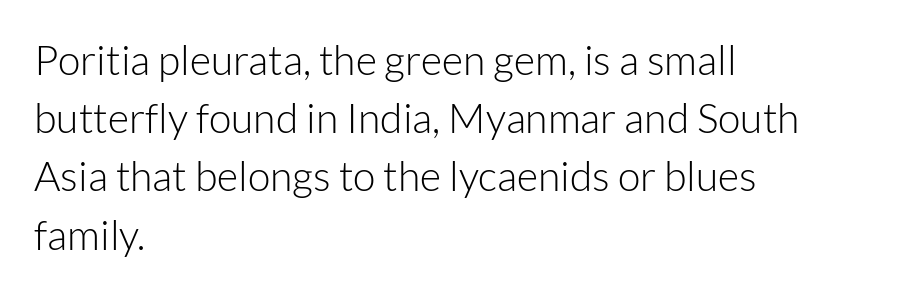
These glyphs show unthickened strokes, regular width or finer. Standard letterfit; no display-style spreading of the glyphs. Is there much room between lines? A standard amount, neither cramped nor airy. Line beginnings align vertically; line endings do not. The passage shown is not underscored anywhere.
